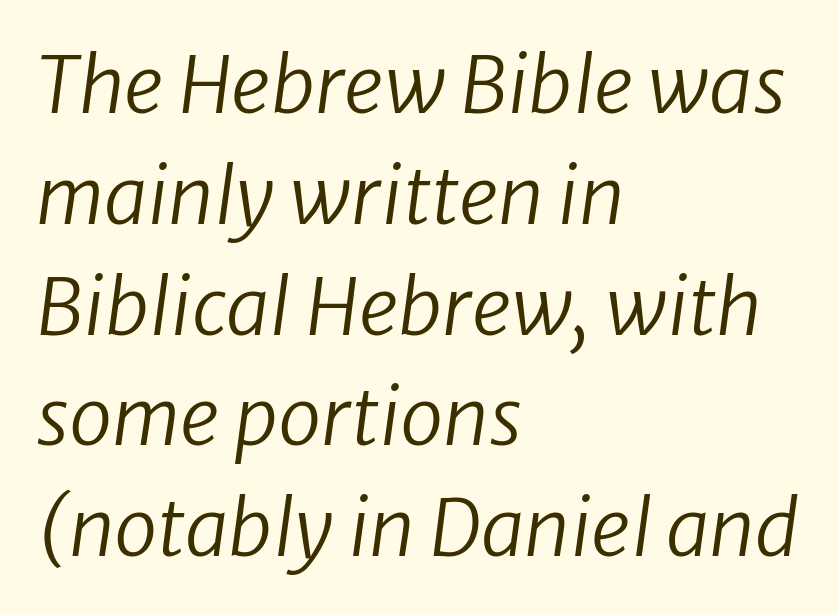
The image shows 78 px regular-weight type, italic (leaning right); set left-aligned, normal line spacing (1.42x), normal letter spacing, not underlined; low stroke contrast and a medium x-height.
